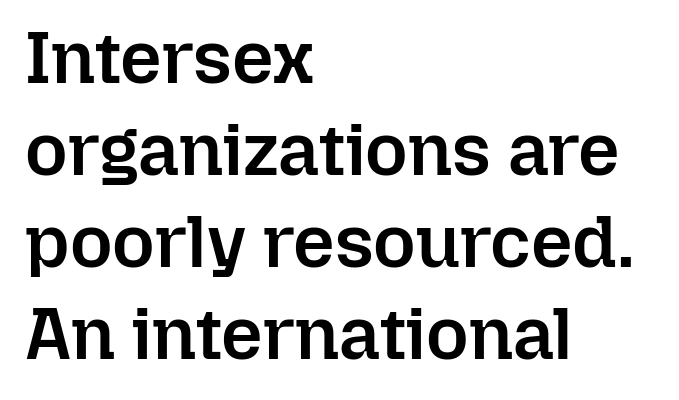
Q: Is the text bold? A: Semi-bold.
Q: Is the text italic (slanted)? A: No, it is upright.
Q: Is the text underlined? A: No.
Q: How is the paragraph aligned? A: Left-aligned.
Q: Is the spacing between letters normal or unusually wide? A: Normal.
Q: Is the spacing between lines tight, normal or loose? A: Normal.
Q: Width (condensed, normal, or wide)? A: Normal.
Q: Stroke contrast? A: Low.
Q: x-height? A: Medium.
Q: Monospaced? A: No.
